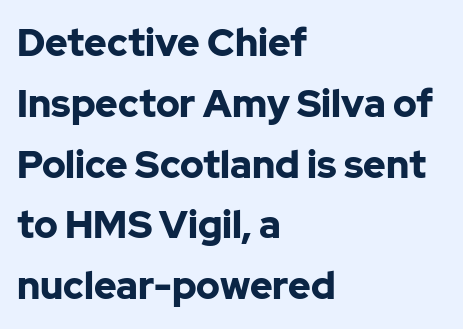
The image shows 38 px bold sans-serif type, upright; set left-aligned, normal line spacing (1.6x), normal letter spacing, not underlined; low stroke contrast and a medium x-height.
